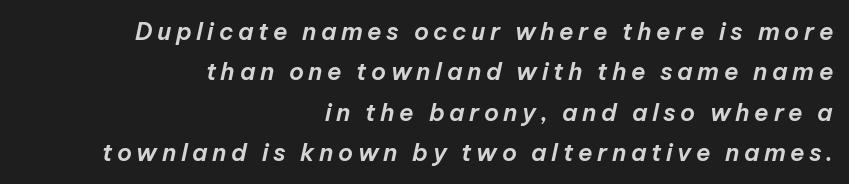
Q: Is the text italic (slanted)? A: Yes, it leans right by about 12 degrees.
Q: Is the text underlined? A: No.
Q: How is the paragraph aligned? A: Right-aligned.
Q: Is the spacing between lines tight, normal or loose? A: Normal.
